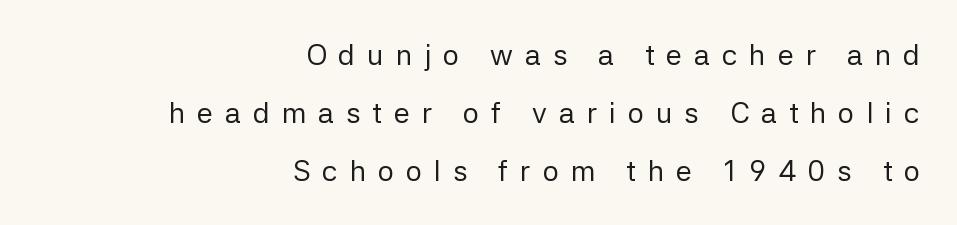
{"serif": "no", "italic": "no", "bold": "no", "weight": "regular", "width": "normal", "stroke_contrast": "low", "x_height": "medium", "monospaced": "no", "underline": "no", "align": "right", "line_spacing": "loose", "line_spacing_ratio": 2.0, "letter_spacing": "wide", "letter_spacing_em": 0.41, "glyph_px": 29}
